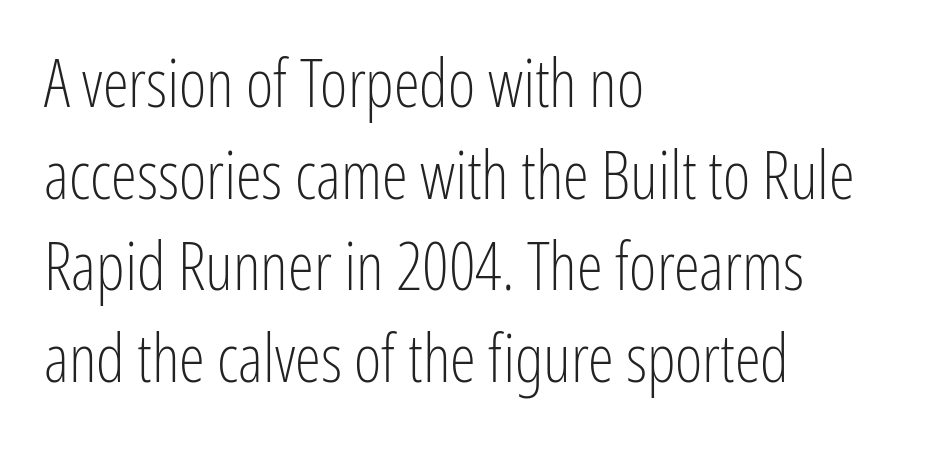
The image shows 66 px light, condensed sans-serif type, upright; set left-aligned, normal line spacing (1.39x), normal letter spacing, not underlined; low stroke contrast and a medium x-height.
